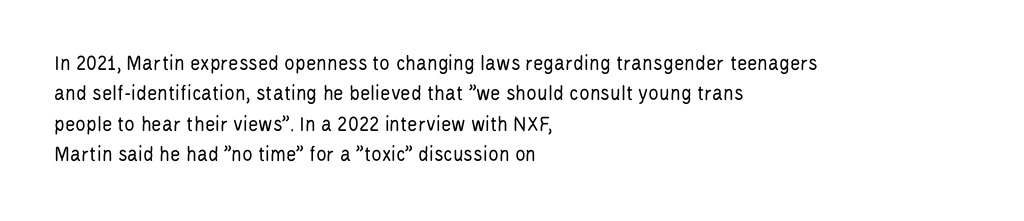
A quiet, ordinary-to-light weight characterises the typeface. The text block is weighted toward the left margin, trailing off unevenly rightward. This rendering leaves character spacing at its baseline value. Characters remain perfectly vertical along every line. The strip under each line holds only bare page.
